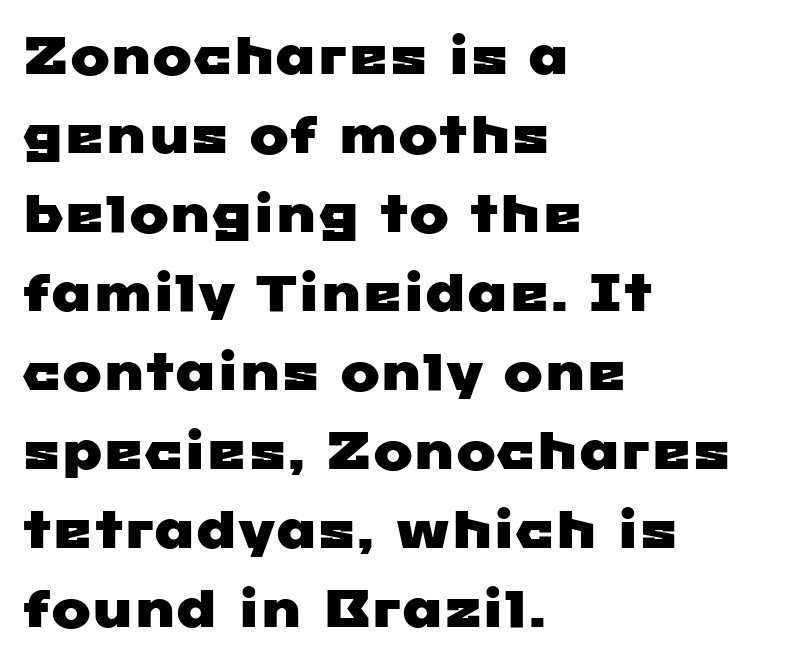
{"serif": "no", "width": "wide", "stroke_contrast": "low", "x_height": "medium", "monospaced": "no", "underline": "no", "align": "left", "line_spacing": "normal", "line_spacing_ratio": 1.49, "letter_spacing": "normal", "letter_spacing_em": 0.0, "glyph_px": 53}
